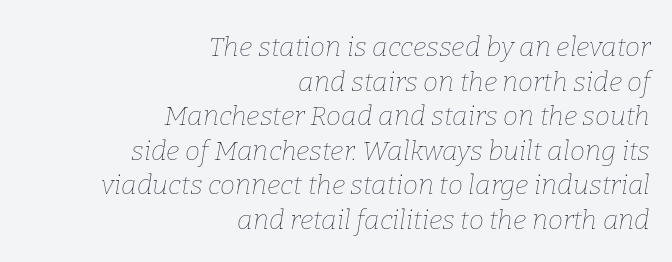
{"italic": "yes", "lean": "right", "slant_degrees": 9, "bold": "no", "underline": "no", "align": "right", "line_spacing": "normal", "line_spacing_ratio": 1.28, "letter_spacing": "normal", "letter_spacing_em": 0.0, "glyph_px": 27}
